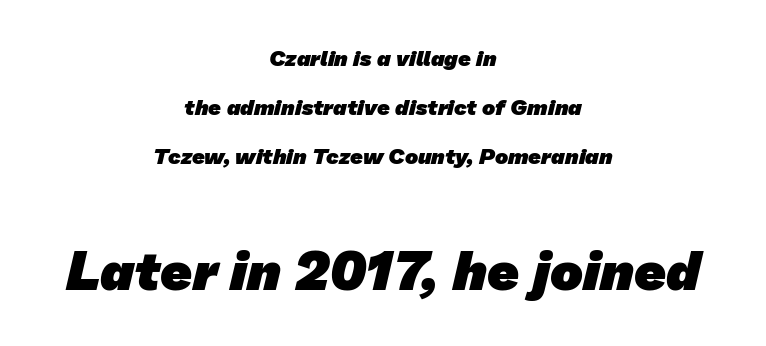
A great deal of white space separates one row of letters from the next. The face used here is proportionally spaced, like ordinary book or web type. Weight check: bold — yes, fully. Note: no serifs on the glyphs. Nobody drew a line under any word here. Compared with a flush-left layout, this one balances lines on the center instead.
